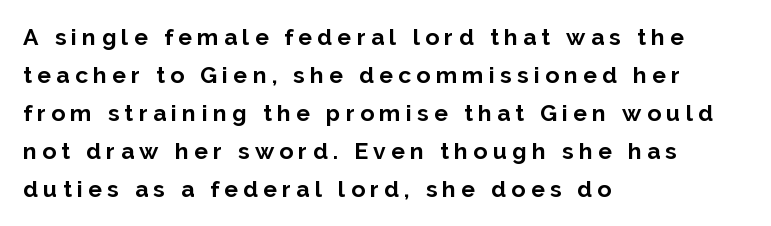
The foot of each line stays bare and open. Stroke thickness is high; the sample reads as a true bold. Is there much room between lines? A standard amount, neither cramped nor airy. Each line starts at the same left margin while the right side varies. Every stem runs plumb, perpendicular to the baseline.
